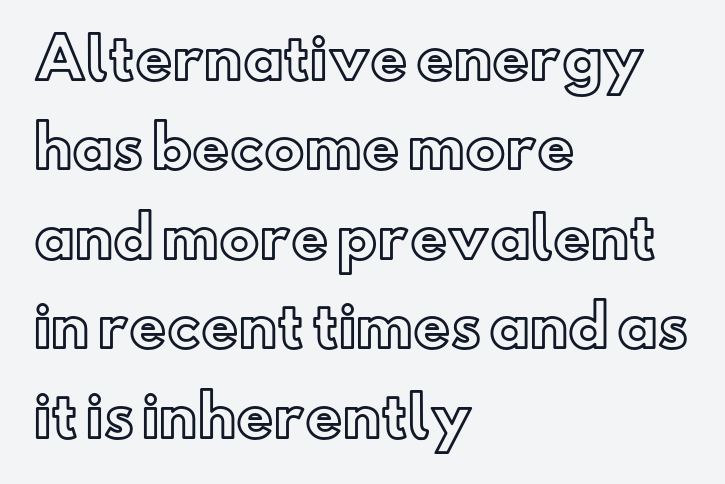
{"italic": "no", "width": "normal", "x_height": "small", "monospaced": "no", "underline": "no", "align": "left", "line_spacing": "normal", "line_spacing_ratio": 1.57, "letter_spacing": "normal", "letter_spacing_em": 0.0, "glyph_px": 57}
